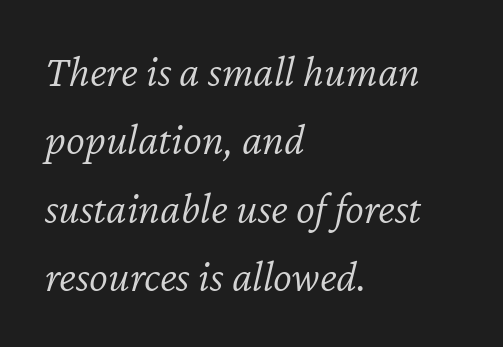
The image shows 45 px light type, italic (leaning right); set left-aligned, normal line spacing (1.52x), normal letter spacing, not underlined; low stroke contrast and a medium x-height.
